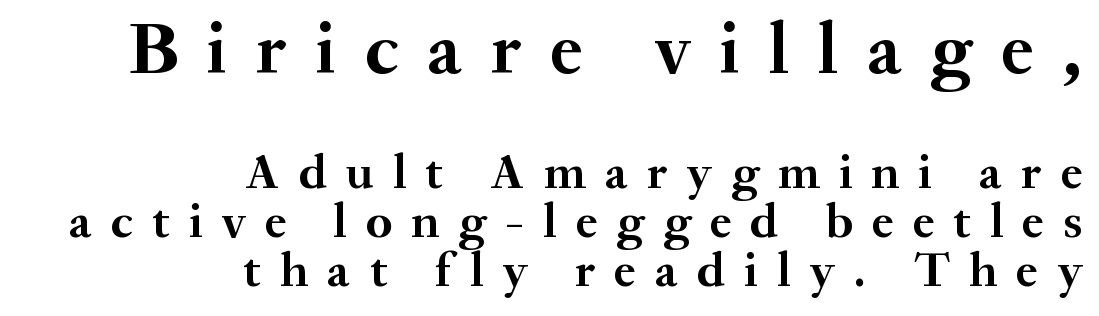
Q: Is the text bold? A: Yes.
Q: Is the text italic (slanted)? A: No, it is upright.
Q: Is the typeface a serif or a sans-serif typeface? A: Serif.
Q: Is the text underlined? A: No.
Q: How is the paragraph aligned? A: Right-aligned.
Q: Is the spacing between letters normal or unusually wide? A: Unusually wide.
Q: Is the spacing between lines tight, normal or loose? A: Tight.
Q: Which block of text is set in a larger size, the first (top) or the second (bottom)? A: The first (top) one.
Q: Width (condensed, normal, or wide)? A: Normal.
Q: Stroke contrast? A: Medium.
Q: x-height? A: Small.
Q: Monospaced? A: No.
